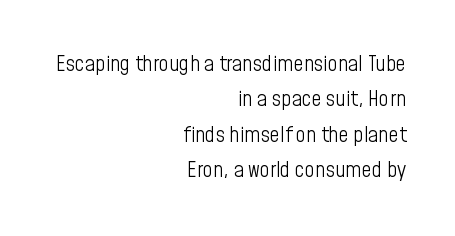
The image shows 22 px text type, upright; set right-aligned, normal line spacing (1.61x), normal letter spacing, not underlined.
